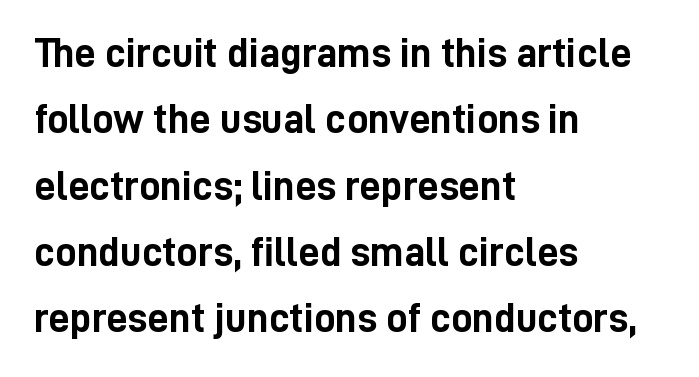
{"serif": "no", "italic": "no", "bold": "yes", "weight": "semibold", "width": "condensed", "stroke_contrast": "low", "x_height": "medium", "monospaced": "no", "underline": "no", "align": "left", "line_spacing": "normal", "line_spacing_ratio": 1.58, "letter_spacing": "normal", "letter_spacing_em": 0.0, "glyph_px": 42}
